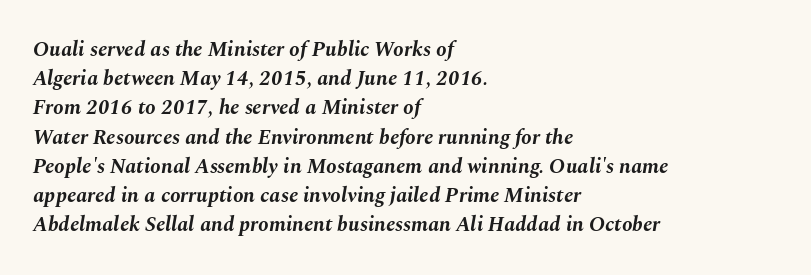
Evenly set lines give the paragraph a standard silhouette. Quick note: italic. The glyphs have the mass of a bold cut. The compositor pushed each line to the left boundary. A typesetter would call this zero additional tracking.
